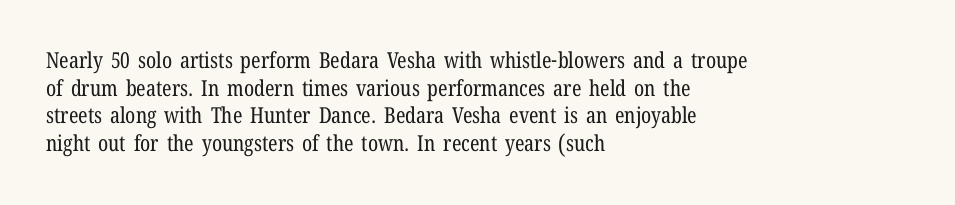
The typeface has the unassuming heft of standard copy or less. Vertical strokes here are truly vertical. A clean baseline with only descenders dipping below it. Default kerning and tracking; the words read as compact shapes.
